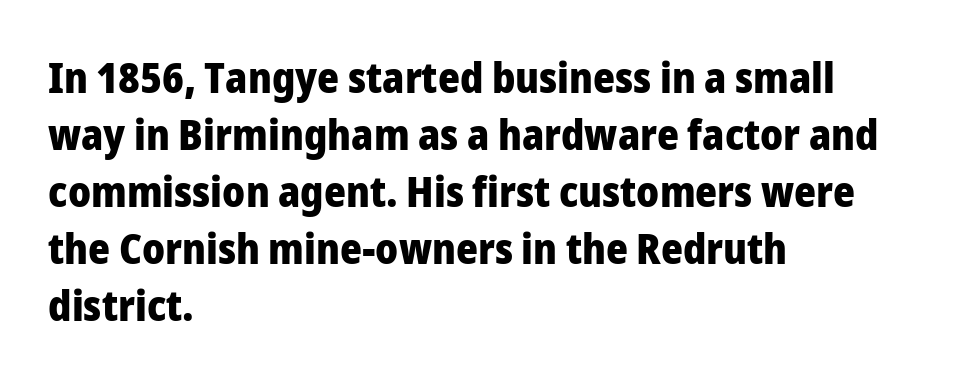
This rendering employs a face without finishing strokes, i.e., a sans-serif. Horizontal alignment here is leftward, the default for most running prose. Standard letterfit; no display-style spreading of the glyphs. This rendering features lettering with no underline. Here the designer chose a conventional face with non-uniform glyph widths. Regular leading.
